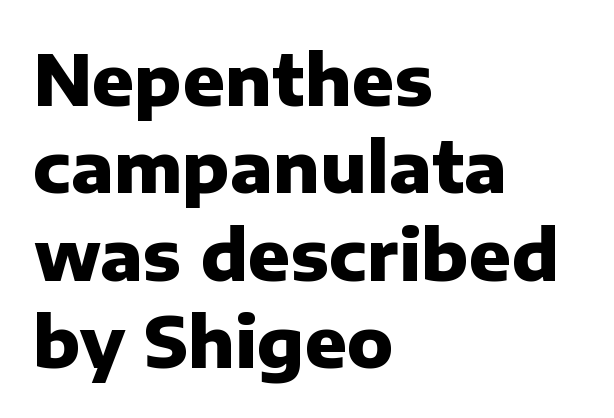
Q: Is the text bold? A: Yes.
Q: Is the text italic (slanted)? A: No, it is upright.
Q: Is the typeface a serif or a sans-serif typeface? A: Sans-serif.
Q: Is the text underlined? A: No.
Q: How is the paragraph aligned? A: Left-aligned.
Q: Is the spacing between letters normal or unusually wide? A: Normal.
Q: Is the spacing between lines tight, normal or loose? A: Normal.
Q: Width (condensed, normal, or wide)? A: Normal.
Q: Stroke contrast? A: Low.
Q: x-height? A: Medium.
Q: Monospaced? A: No.
